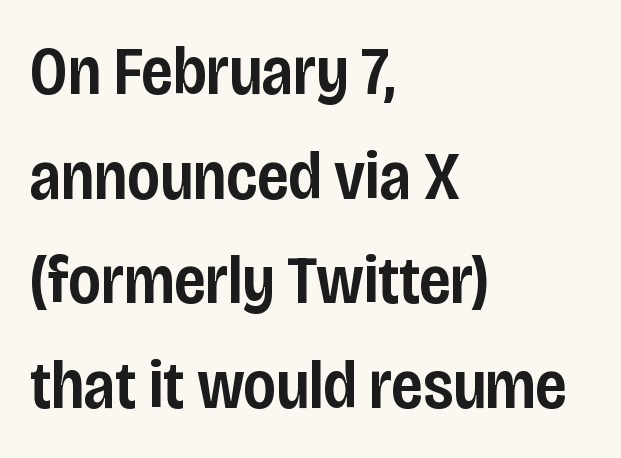
The letters sit at their default tracking, neither squeezed nor spread. The space beneath each line is pristine and unruled. Leading matches the norm, producing a regular column. You can tell it's not italic because the verticals are truly vertical.
